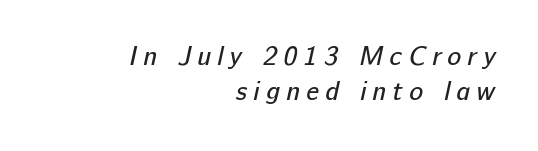
The image shows 26 px text type; set right-aligned, normal line spacing (1.35x), unusually wide letter spacing (+0.24 em), not underlined.
